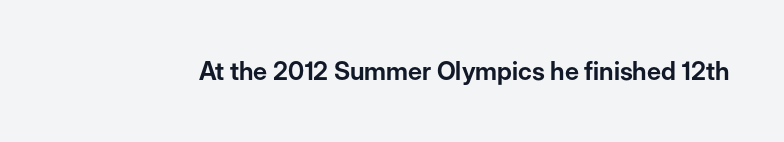
The image shows 25 px text type, upright; set normal letter spacing, not underlined.
